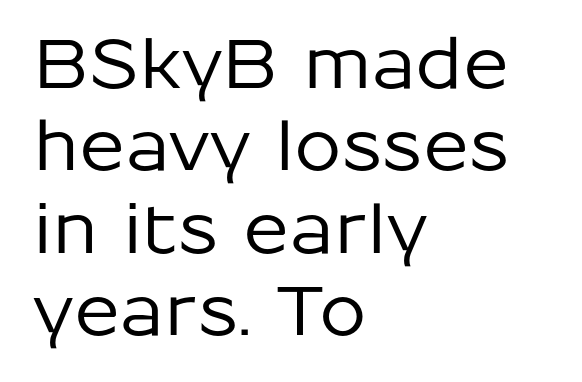
Q: Is the text italic (slanted)? A: No, it is upright.
Q: Is the typeface a serif or a sans-serif typeface? A: Sans-serif.
Q: Is the text underlined? A: No.
Q: How is the paragraph aligned? A: Left-aligned.
Q: Is the spacing between letters normal or unusually wide? A: Normal.
Q: Width (condensed, normal, or wide)? A: Normal.
Q: Stroke contrast? A: Low.
Q: x-height? A: Medium.
Q: Monospaced? A: No.
